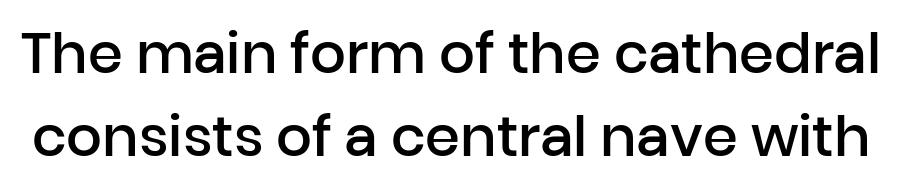
A typesetter would call this proportional, since set widths differ per character. The passage shown is not underscored anywhere. Typographically, this falls in the sans-serif category. Each word holds together tightly as a unit, with standard inter-letter gaps. A somewhat darkened texture: the type is semibold rather than bold.
